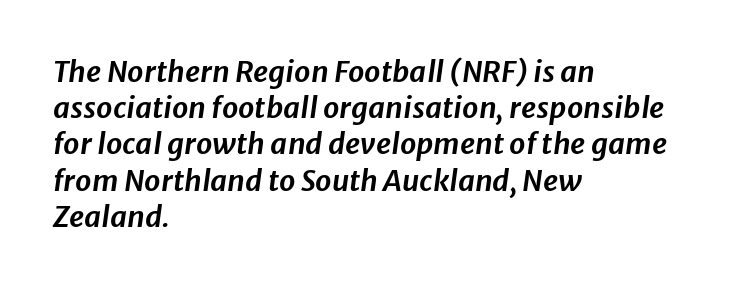
The image shows 29 px text type, italic (leaning right); set left-aligned, normal line spacing (1.25x), normal letter spacing, not underlined; low stroke contrast and a medium x-height.
